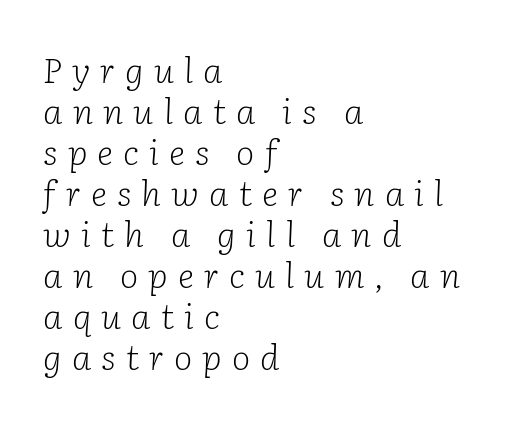
Quick note: italic. Heft: none added — not bold. The words here are not underlined. There is plenty of visible air inserted between adjacent glyphs. Varying glyph widths throughout — classic text-font behaviour. Serif or sans? Serif — the stroke terminals have little feet.
